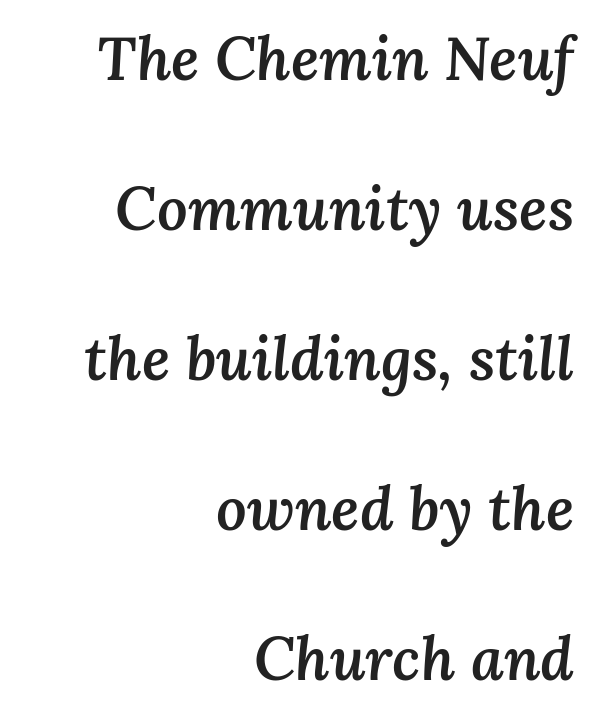
Q: Is the text bold? A: Semi-bold.
Q: Is the text italic (slanted)? A: Yes, it leans right by about 3 degrees.
Q: Is the text underlined? A: No.
Q: How is the paragraph aligned? A: Right-aligned.
Q: Is the spacing between letters normal or unusually wide? A: Normal.
Q: Is the spacing between lines tight, normal or loose? A: Loose.
Q: Width (condensed, normal, or wide)? A: Normal.
Q: Stroke contrast? A: Medium.
Q: x-height? A: Medium.
Q: Monospaced? A: No.
